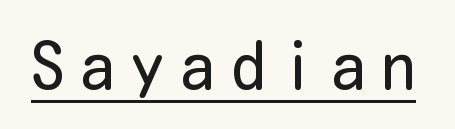
{"serif": "no", "italic": "no", "bold": "no", "weight": "regular", "width": "condensed", "stroke_contrast": "low", "x_height": "medium", "underline": "yes", "letter_spacing": "wide", "letter_spacing_em": 0.26, "glyph_px": 66}
